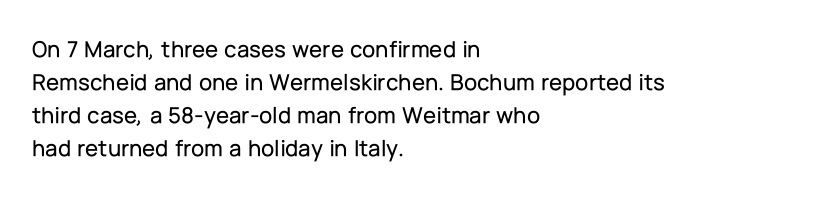
{"italic": "no", "underline": "no", "align": "left", "line_spacing": "normal", "line_spacing_ratio": 1.37, "letter_spacing": "normal", "letter_spacing_em": 0.0, "glyph_px": 24}
